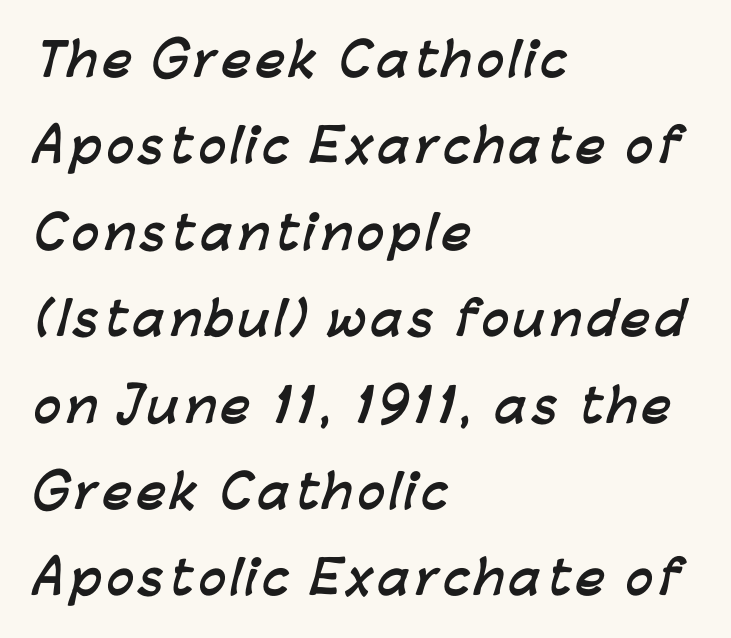
Q: Is the text bold? A: Yes.
Q: Is the typeface a serif or a sans-serif typeface? A: Sans-serif.
Q: Is the text underlined? A: No.
Q: How is the paragraph aligned? A: Left-aligned.
Q: Is the spacing between lines tight, normal or loose? A: Loose.
Q: Width (condensed, normal, or wide)? A: Normal.
Q: Stroke contrast? A: Low.
Q: x-height? A: Medium.
Q: Monospaced? A: No.
